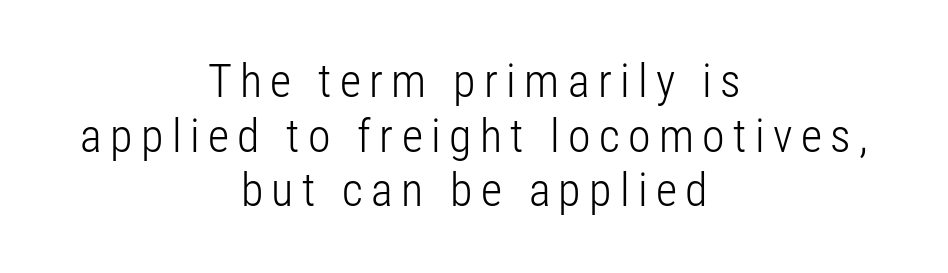
These lines are rendered in a variable-pitch font. Casual observation: everything's sitting right in the middle. The zone under the glyphs is completely vacant. Nothing sits at the stroke ends, so this counts as sans-serif. Upright lettering throughout. Nothing heavy about these letters — not bold at all.
